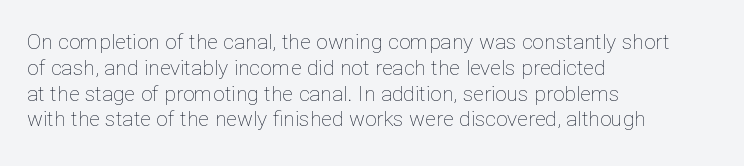
Visually the block forms a straight wall on the left and a jagged coastline on the right. This sample uses plain, unmodified letter spacing. The face looks like a standard text weight, possibly lighter. Check under the words: just untouched page. Does the lettering tilt? It doesn't — this is upright.
